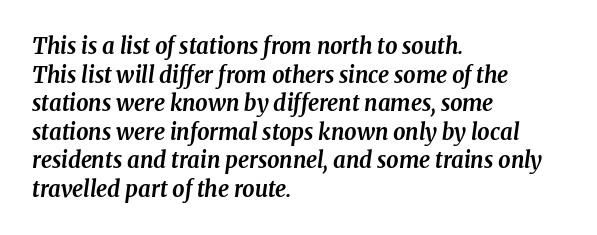
Is there much room between lines? A standard amount, neither cramped nor airy. Anything drawn beneath the words? Only blank space. Slant detected: the letters are inclined. No extra tracking has been applied to these lines.
